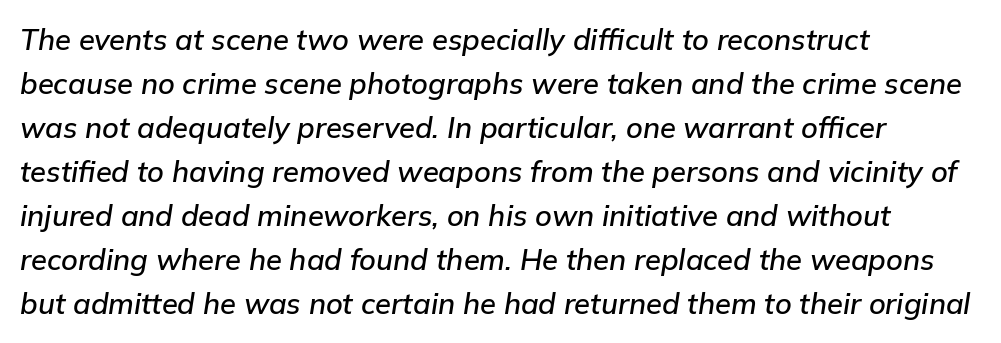
The image shows 29 px text type, italic (leaning right); set left-aligned, normal line spacing (1.52x), normal letter spacing, not underlined; low stroke contrast and a medium x-height.
